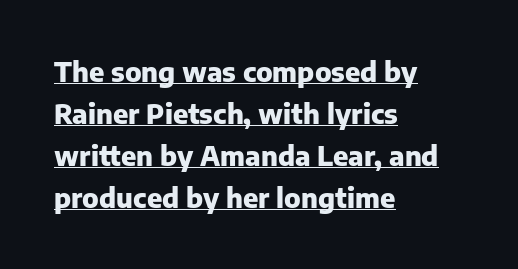
{"italic": "no", "bold": "yes", "underline": "yes", "align": "left", "line_spacing": "normal", "line_spacing_ratio": 1.56, "letter_spacing": "normal", "letter_spacing_em": 0.0, "glyph_px": 27}
